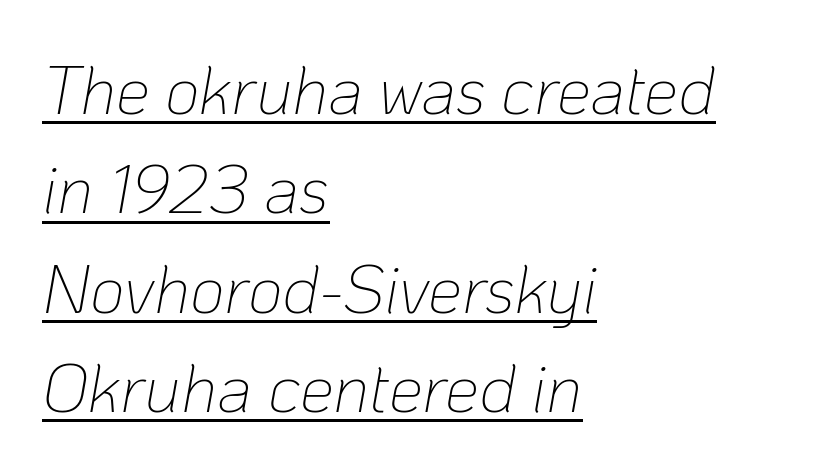
The image shows 68 px thin type, italic (leaning right); set left-aligned, normal line spacing (1.46x), normal letter spacing, underlined; low stroke contrast and a medium x-height.
